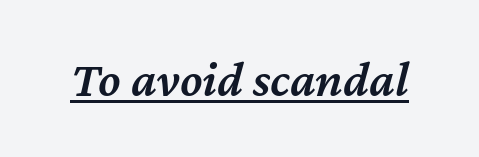
The image shows 51 px semibold type, italic (leaning right); set normal letter spacing, underlined; medium stroke contrast and a medium x-height.
